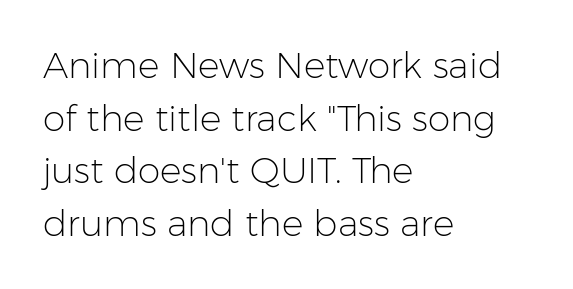
The image shows 36 px light sans-serif type, upright; set left-aligned, normal line spacing (1.46x), normal letter spacing, not underlined; low stroke contrast and a medium x-height.
